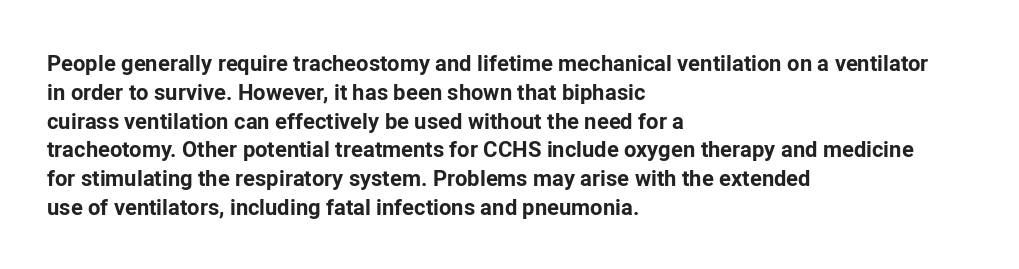
The image shows 22 px bold type, upright; set left-aligned, normal line spacing (1.31x), normal letter spacing, not underlined.
